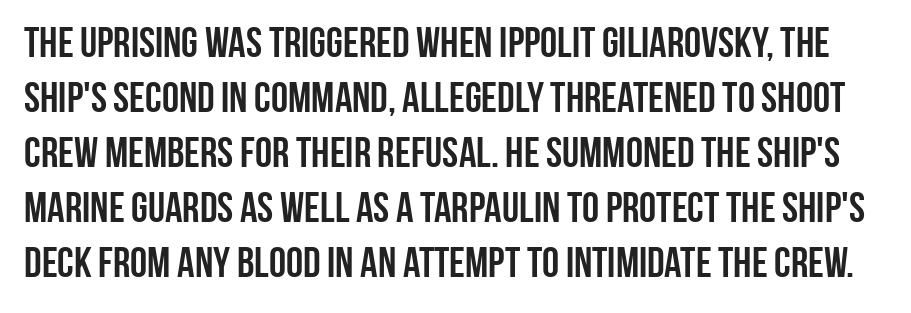
Q: Is the text bold? A: Yes.
Q: Is the text italic (slanted)? A: No, it is upright.
Q: Is the typeface a serif or a sans-serif typeface? A: Sans-serif.
Q: Is the text underlined? A: No.
Q: Is the spacing between letters normal or unusually wide? A: Normal.
Q: Is the spacing between lines tight, normal or loose? A: Normal.
Q: Width (condensed, normal, or wide)? A: Condensed.
Q: Stroke contrast? A: Low.
Q: x-height? A: Large.
Q: Monospaced? A: No.
